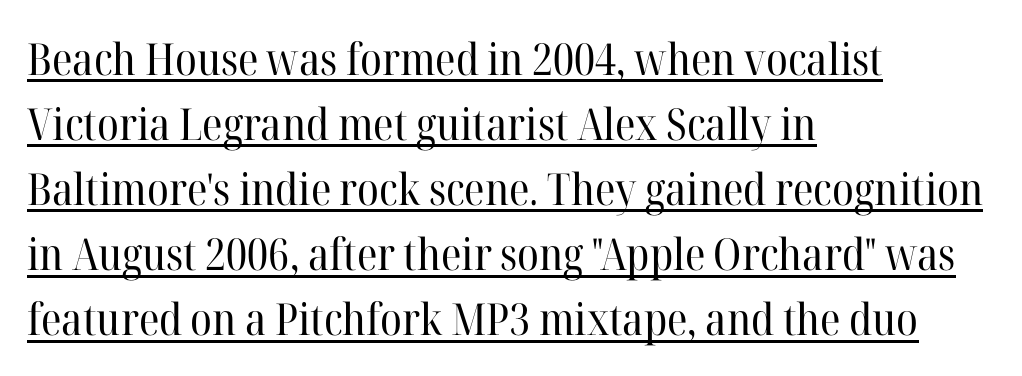
{"serif": "yes", "italic": "no", "bold": "no", "weight": "regular", "width": "normal", "stroke_contrast": "high", "x_height": "medium", "monospaced": "no", "underline": "yes", "align": "left", "line_spacing": "normal", "line_spacing_ratio": 1.48, "letter_spacing": "normal", "letter_spacing_em": 0.0, "glyph_px": 44}
